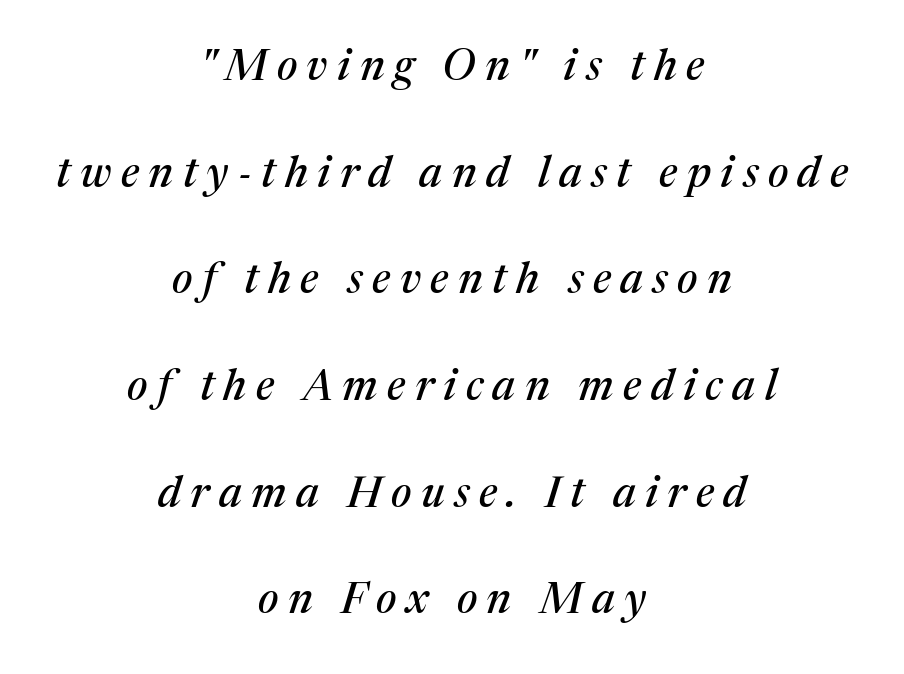
To sum up the face: it has serifs. Teacher's note: observe the equal gaps on both sides — that is centered alignment. Proportional: the letters do not fall into vertical columns. What stands out about the letter spacing? Its width — letters are far apart.
